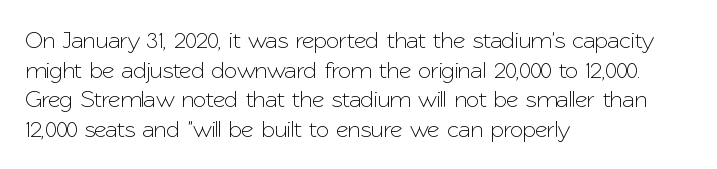
The image shows 24 px text type, upright; set left-aligned, line spacing 1.23x, normal letter spacing, not underlined.
